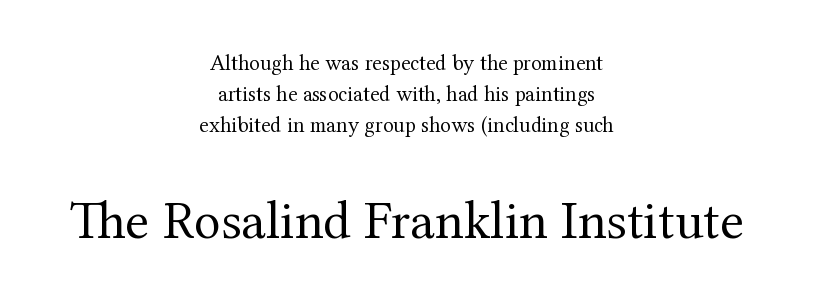
Type size steps up from the first block to the second. Notice how the passage keeps no hard edge, just a central spine. You could not count columns in this text — the font is proportionally spaced. Typographically, this falls in the serif category. A typesetter would call this zero additional tracking. No heavy texture on the line: the type isn't bold.
